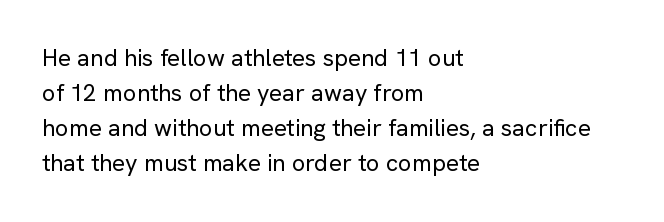
The image shows 24 px text type, upright; set left-aligned, normal line spacing (1.46x), normal letter spacing, not underlined.
